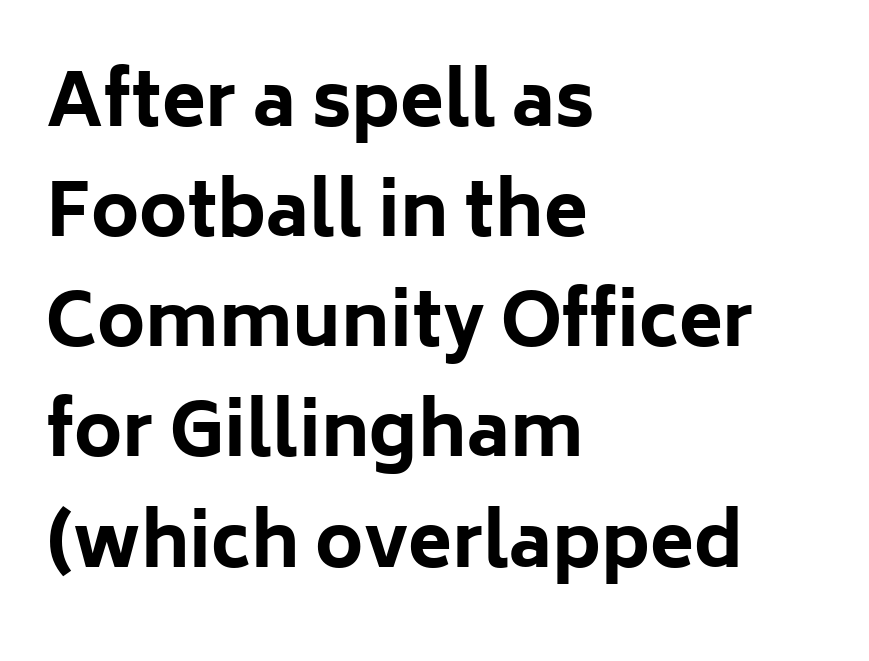
{"serif": "no", "italic": "no", "bold": "yes", "weight": "bold", "width": "normal", "stroke_contrast": "low", "x_height": "medium", "monospaced": "no", "underline": "no", "align": "left", "line_spacing": "normal", "line_spacing_ratio": 1.53, "letter_spacing": "normal", "letter_spacing_em": 0.0, "glyph_px": 72}
